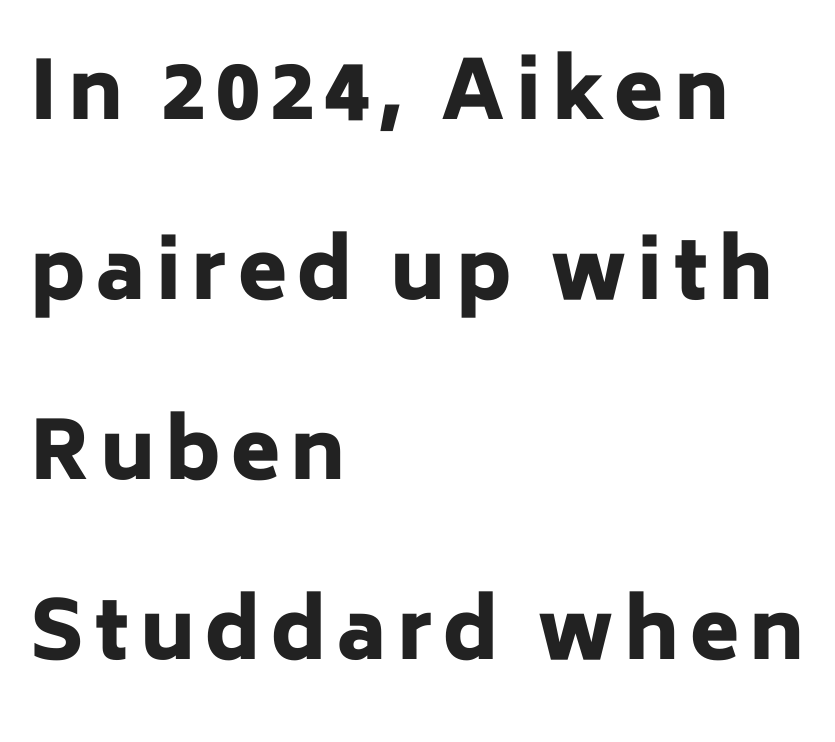
The passage shown is typed in a proportional face where columns would drift. Strong, thick strokes mark this as bold type. Underlining? Definitely not there. The space between consecutive lines is lavish.
